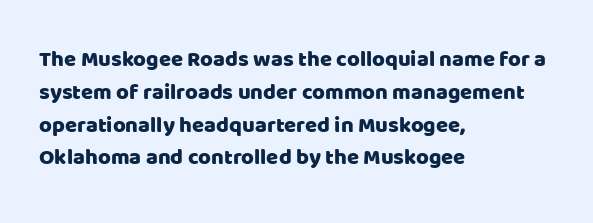
The image shows 22 px text type, upright; set left-aligned, normal line spacing (1.49x), normal letter spacing, not underlined.
